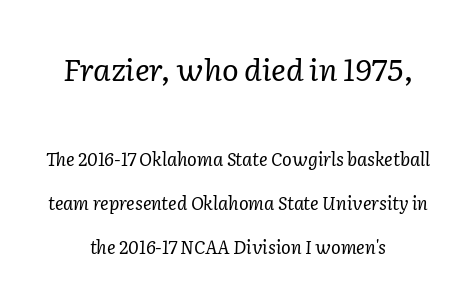
The image shows 31 px regular-weight serif type, italic (leaning right); set centered, loose line spacing (2.43x), normal letter spacing, not underlined; the first (top) block is 1.72x larger; low stroke contrast and a medium x-height.
